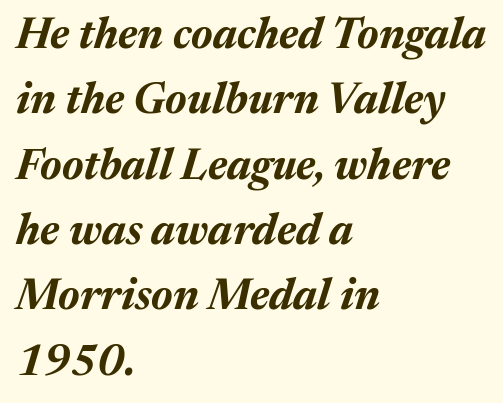
{"italic": "yes", "lean": "right", "slant_degrees": 17, "bold": "yes", "weight": "bold", "width": "normal", "stroke_contrast": "medium", "x_height": "medium", "monospaced": "no", "underline": "no", "align": "left", "line_spacing": "normal", "line_spacing_ratio": 1.52, "letter_spacing": "normal", "letter_spacing_em": 0.0, "glyph_px": 43}
